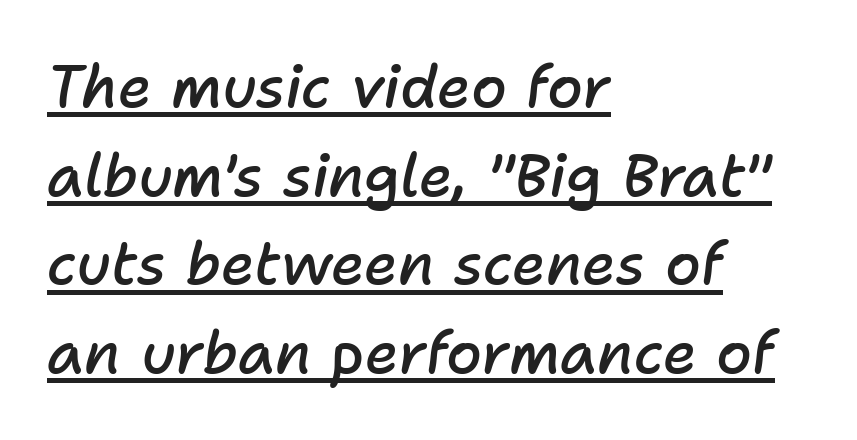
{"italic": "yes", "lean": "right", "slant_degrees": 11, "bold": "semi", "weight": "semibold", "width": "normal", "stroke_contrast": "low", "x_height": "medium", "monospaced": "no", "underline": "yes", "align": "left", "line_spacing": "normal", "line_spacing_ratio": 1.53, "letter_spacing": "normal", "letter_spacing_em": 0.0, "glyph_px": 58}
